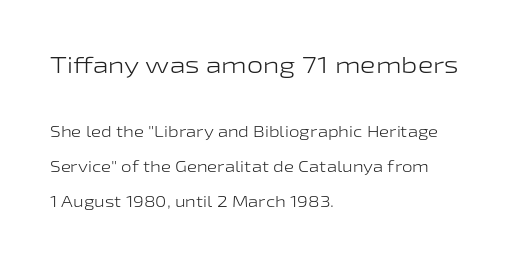
Q: Is the text bold? A: No.
Q: Is the text italic (slanted)? A: No, it is upright.
Q: Is the text underlined? A: No.
Q: How is the paragraph aligned? A: Left-aligned.
Q: Is the spacing between letters normal or unusually wide? A: Normal.
Q: Is the spacing between lines tight, normal or loose? A: Loose.
Q: Which block of text is set in a larger size, the first (top) or the second (bottom)? A: The first (top) one.
